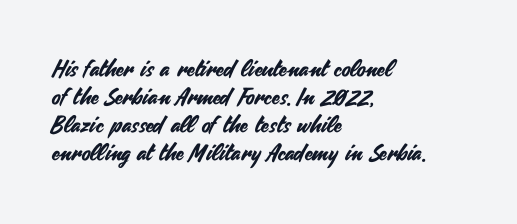
{"underline": "no", "align": "left", "line_spacing_ratio": 1.22, "letter_spacing": "normal", "letter_spacing_em": 0.0, "glyph_px": 23}
